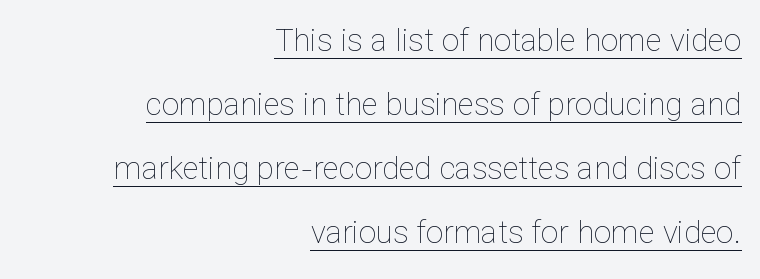
The image shows 31 px thin type, upright; set right-aligned, loose line spacing (2.06x), normal letter spacing, underlined; low stroke contrast and a medium x-height.
